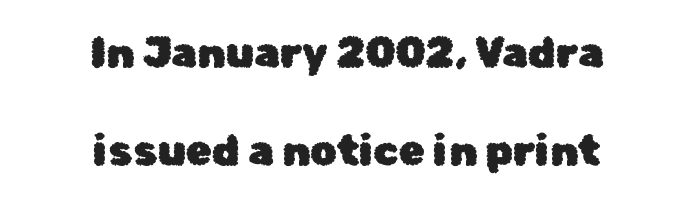
The paragraph has two soft edges and a firm central axis. Italic: no, the glyphs are upright roman. Is this a sans? Yes — the strokes have no serifs. Beneath every word, the page is bare. A typesetter would call this proportional, since set widths differ per character.
